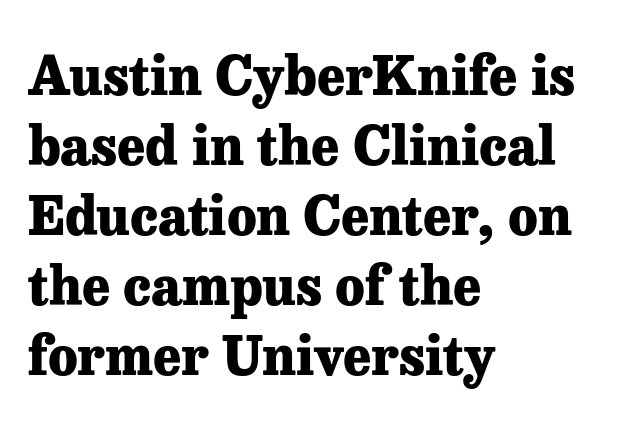
Tracking here is standard; glyphs follow each other at the usual distance. In terms of leading, this rendering sits right in the middle. A typesetter would call this proportional, since set widths differ per character. Typesetter's note: full bold, strokes at maximum text heaviness.
